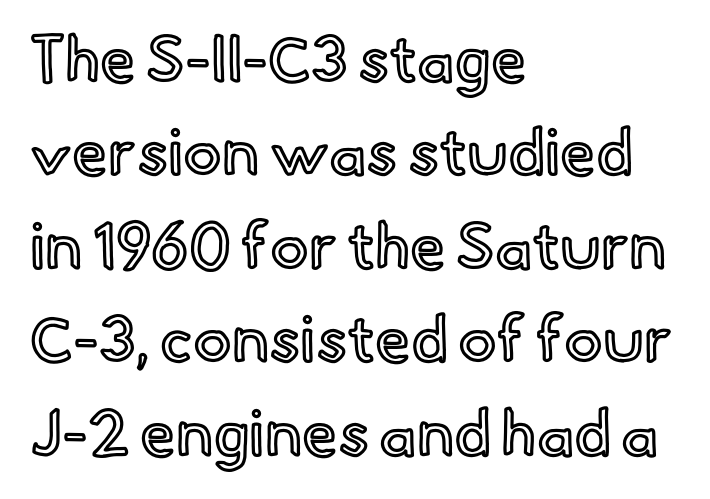
{"italic": "no", "width": "normal", "x_height": "small", "monospaced": "no", "underline": "no", "align": "left", "line_spacing": "normal", "line_spacing_ratio": 1.46, "letter_spacing": "normal", "letter_spacing_em": 0.0, "glyph_px": 64}
